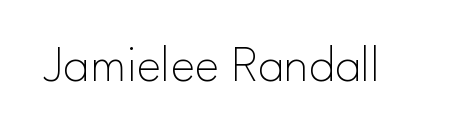
Q: Is the text bold? A: No.
Q: Is the text italic (slanted)? A: No, it is upright.
Q: Is the typeface a serif or a sans-serif typeface? A: Sans-serif.
Q: Is the text underlined? A: No.
Q: Is the spacing between letters normal or unusually wide? A: Normal.
Q: Width (condensed, normal, or wide)? A: Normal.
Q: Stroke contrast? A: Low.
Q: x-height? A: Small.
Q: Monospaced? A: No.
